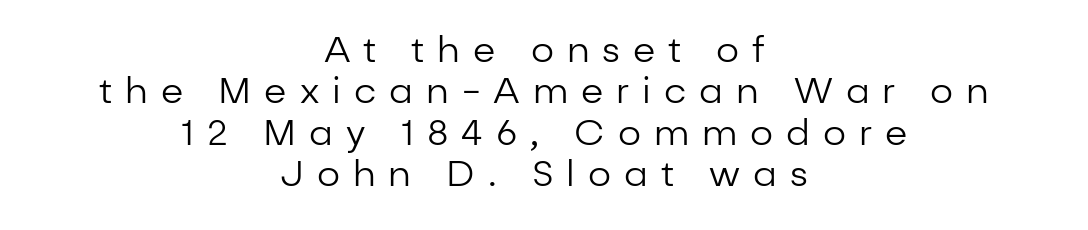
{"serif": "no", "italic": "no", "bold": "no", "weight": "regular", "width": "normal", "stroke_contrast": "low", "x_height": "medium", "monospaced": "no", "underline": "no", "align": "center", "line_spacing": "tight", "line_spacing_ratio": 1.15, "letter_spacing": "wide", "letter_spacing_em": 0.36, "glyph_px": 36}
